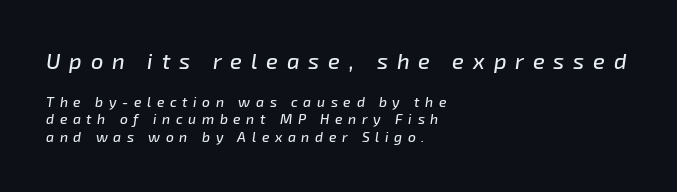
Regarding leading, the lines here are spaced in the standard way. The glyphs are unaccompanied by any horizontal stroke below them. Honestly, the letter spacing is so wide it's the main thing you notice. Which chunk is bigger? The first one — the top block dwarfs the bottom. Does the lettering tilt? It does — this is italic.
